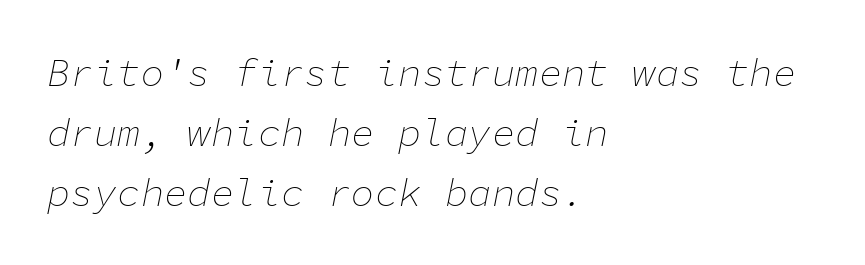
The image shows 39 px thin type, italic (leaning right), monospaced; set left-aligned, normal line spacing (1.54x), normal letter spacing, not underlined; low stroke contrast and a medium x-height.
